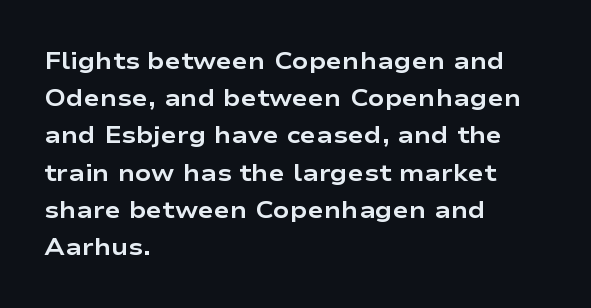
{"italic": "no", "bold": "yes", "underline": "no", "align": "left", "line_spacing": "normal", "line_spacing_ratio": 1.55, "letter_spacing": "normal", "letter_spacing_em": 0.0, "glyph_px": 24}
